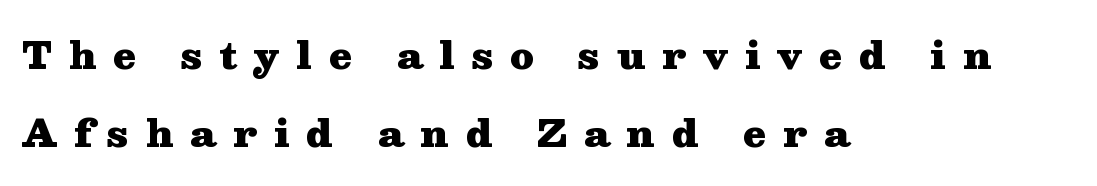
{"serif": "yes", "italic": "no", "bold": "yes", "weight": "heavy", "width": "wide", "stroke_contrast": "medium", "x_height": "medium", "monospaced": "no", "underline": "no", "align": "left", "line_spacing": "loose", "line_spacing_ratio": 2.12, "letter_spacing": "wide", "letter_spacing_em": 0.45, "glyph_px": 37}
